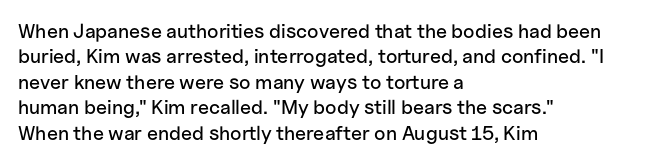
Q: Is the text italic (slanted)? A: No, it is upright.
Q: Is the text underlined? A: No.
Q: How is the paragraph aligned? A: Left-aligned.
Q: Is the spacing between letters normal or unusually wide? A: Normal.
Q: Is the spacing between lines tight, normal or loose? A: Normal.
